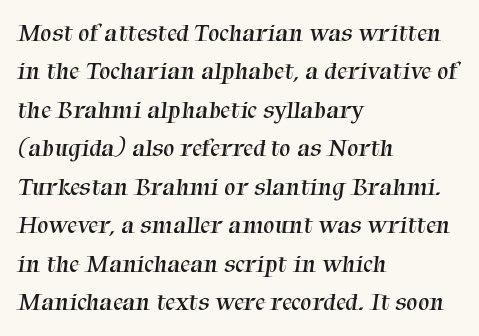
Q: Is the text bold? A: No.
Q: Is the text underlined? A: No.
Q: How is the paragraph aligned? A: Left-aligned.
Q: Is the spacing between letters normal or unusually wide? A: Normal.
Q: Is the spacing between lines tight, normal or loose? A: Normal.
